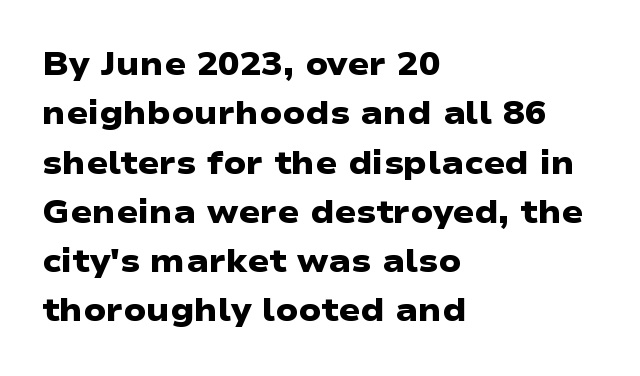
This sample uses a sans-serif face. Compared with typical paragraphs, the rows here are spaced about the same. Letter spacing: default. The rendering uses natural spacing where letterforms have individual widths.
